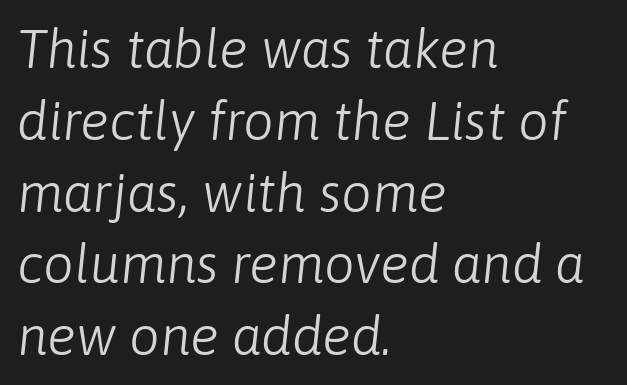
The image shows 54 px light type, italic (leaning right); set left-aligned, normal line spacing (1.33x), normal letter spacing, not underlined; low stroke contrast and a medium x-height.
